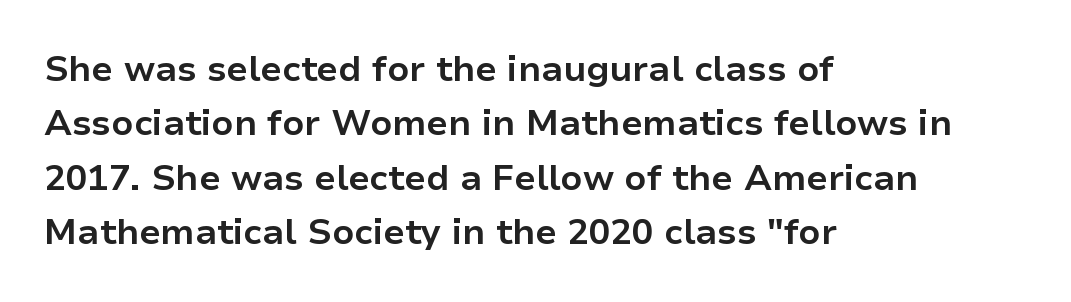
{"serif": "no", "italic": "no", "bold": "yes", "weight": "bold", "width": "normal", "stroke_contrast": "low", "x_height": "medium", "monospaced": "no", "underline": "no", "align": "left", "line_spacing": "normal", "line_spacing_ratio": 1.51, "letter_spacing": "normal", "letter_spacing_em": 0.0, "glyph_px": 36}
